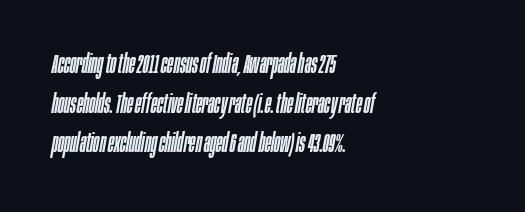
{"italic": "yes", "lean": "right", "slant_degrees": 10, "underline": "no", "align": "left", "line_spacing": "normal", "line_spacing_ratio": 1.52, "letter_spacing": "normal", "letter_spacing_em": 0.0, "glyph_px": 26}
